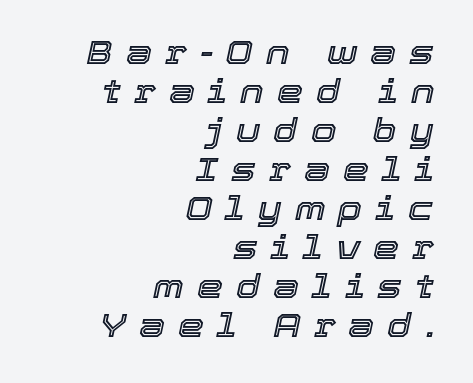
Q: Is the text italic (slanted)? A: Yes, it leans right by about 12 degrees.
Q: Is the text underlined? A: No.
Q: How is the paragraph aligned? A: Right-aligned.
Q: Is the spacing between letters normal or unusually wide? A: Unusually wide.
Q: Width (condensed, normal, or wide)? A: Normal.
Q: x-height? A: Medium.
Q: Monospaced? A: No.
